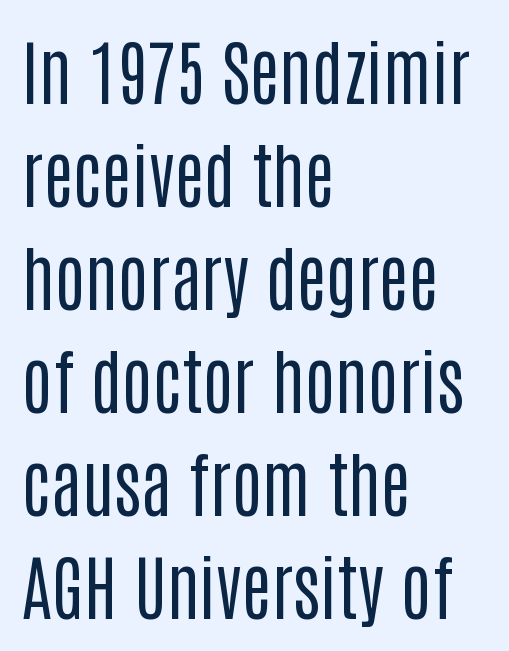
The image shows 71 px regular-weight, condensed sans-serif type, upright; set left-aligned, normal line spacing (1.45x), normal letter spacing, not underlined; low stroke contrast and a large x-height.
